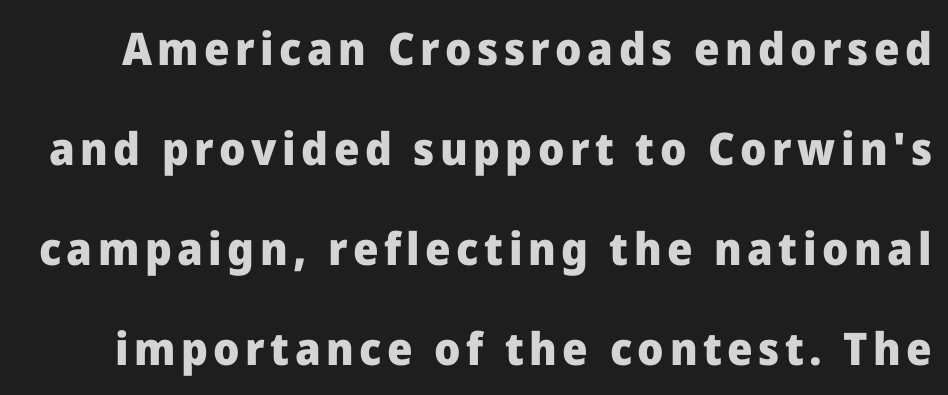
{"serif": "no", "italic": "no", "bold": "yes", "weight": "heavy", "width": "normal", "stroke_contrast": "low", "x_height": "medium", "monospaced": "no", "underline": "no", "line_spacing": "loose", "line_spacing_ratio": 2.22, "glyph_px": 45}
